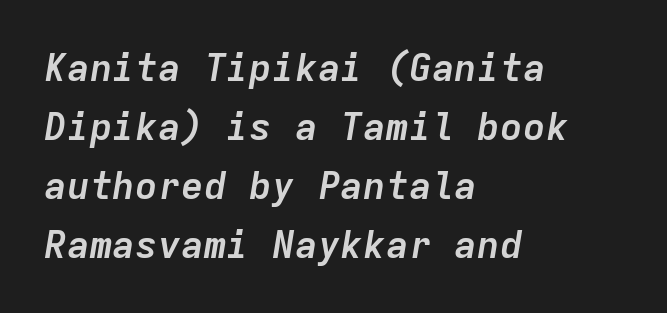
{"italic": "yes", "lean": "right", "slant_degrees": 9, "bold": "yes", "weight": "semibold", "width": "normal", "stroke_contrast": "low", "x_height": "medium", "monospaced": "yes", "underline": "no", "align": "left", "line_spacing": "normal", "line_spacing_ratio": 1.55, "letter_spacing": "normal", "letter_spacing_em": 0.0, "glyph_px": 38}
